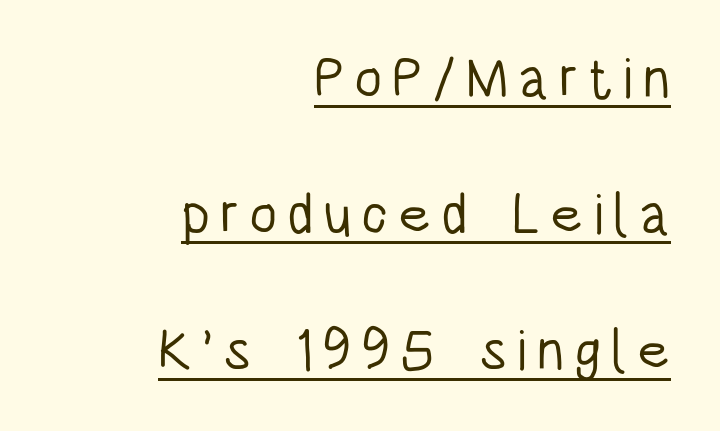
{"serif": "no", "italic": "no", "bold": "no", "weight": "light", "width": "condensed", "stroke_contrast": "low", "x_height": "large", "monospaced": "no", "underline": "yes", "align": "right", "line_spacing": "loose", "line_spacing_ratio": 2.39, "glyph_px": 57}
